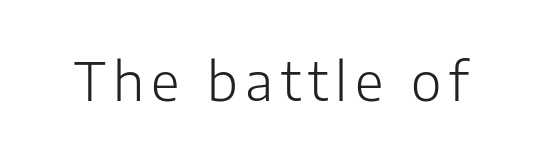
{"serif": "no", "italic": "no", "bold": "no", "weight": "light", "width": "normal", "stroke_contrast": "low", "x_height": "medium", "monospaced": "no", "underline": "no", "glyph_px": 52}
